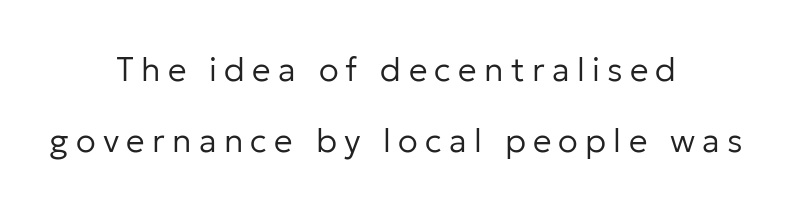
{"serif": "no", "italic": "no", "bold": "no", "weight": "regular", "width": "normal", "stroke_contrast": "low", "x_height": "medium", "monospaced": "no", "underline": "no", "align": "center", "line_spacing": "loose", "line_spacing_ratio": 2.14, "letter_spacing": "wide", "letter_spacing_em": 0.22, "glyph_px": 33}
